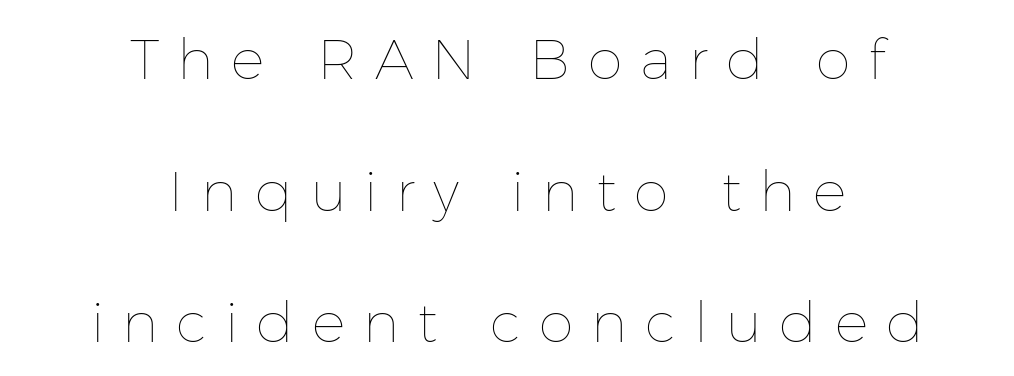
{"italic": "no", "bold": "no", "weight": "thin", "width": "normal", "stroke_contrast": "low", "x_height": "medium", "monospaced": "no", "underline": "no", "align": "center", "line_spacing": "loose", "line_spacing_ratio": 2.35, "letter_spacing": "wide", "letter_spacing_em": 0.32, "glyph_px": 56}
